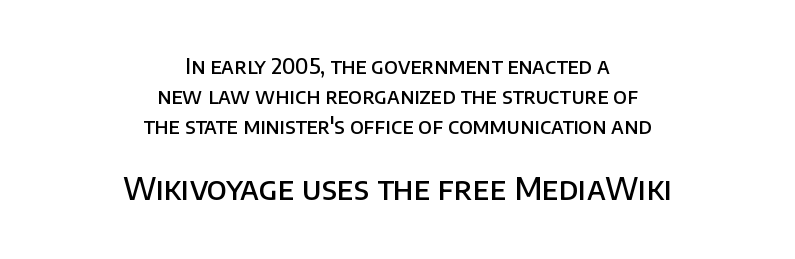
Horizontal bands of white between lines are of average thickness. The emphasis by scale lands on block number two, below. A typesetter would mark this as roman, not italic. Proportional: the letters do not fall into vertical columns. Both edges are ragged and mirror each other, which tells us the setting is centered.
